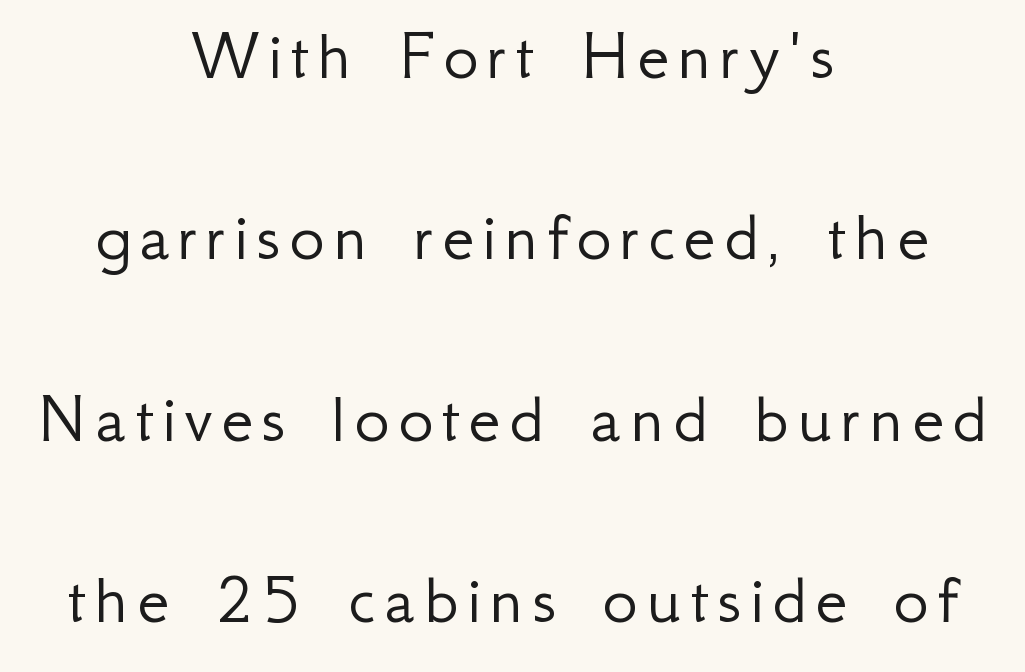
The image shows 74 px light sans-serif type, upright; set centered, loose line spacing (2.45x), not underlined; low stroke contrast and a small x-height.
